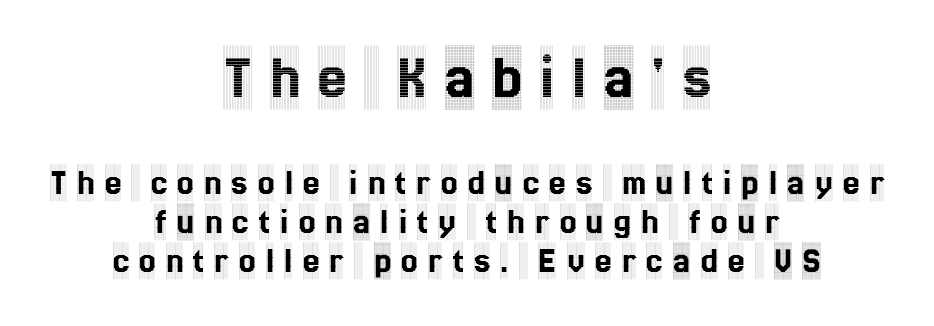
Leading: reduced. Horizontally, the lines are justified to the midpoint only. The type family on display is of the serif kind. Underline: absent. Honestly, the letter spacing is so wide it's the main thing you notice. You could not count columns in this text — the font is proportionally spaced.
